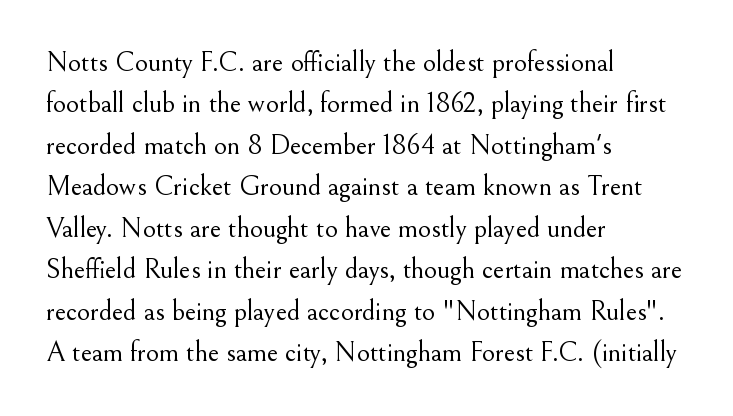
{"serif": "yes", "italic": "no", "bold": "no", "weight": "light", "width": "normal", "stroke_contrast": "medium", "x_height": "small", "monospaced": "no", "underline": "no", "align": "left", "line_spacing": "normal", "line_spacing_ratio": 1.48, "letter_spacing": "normal", "letter_spacing_em": 0.0, "glyph_px": 28}
